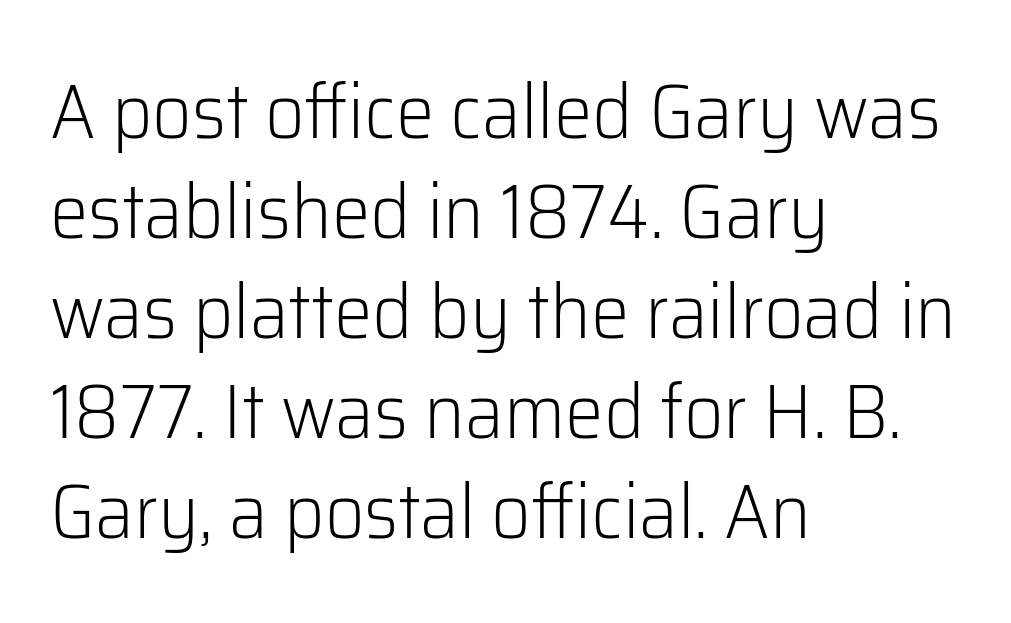
{"serif": "no", "italic": "no", "bold": "no", "weight": "light", "width": "normal", "stroke_contrast": "low", "x_height": "medium", "monospaced": "no", "underline": "no", "align": "left", "line_spacing": "normal", "line_spacing_ratio": 1.3, "letter_spacing": "normal", "letter_spacing_em": 0.0, "glyph_px": 77}
